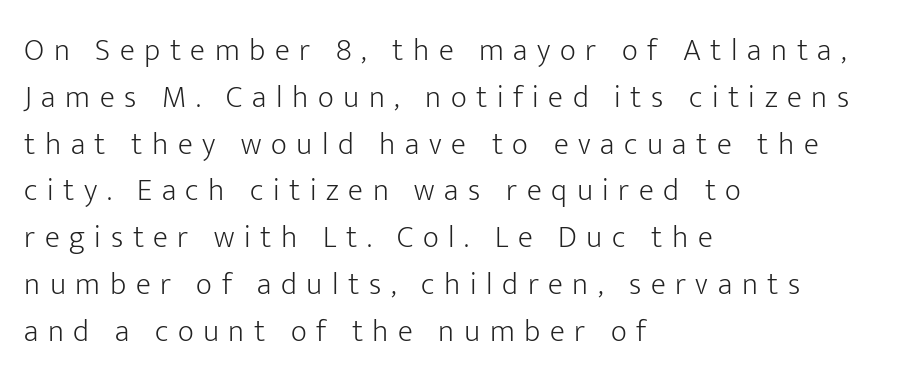
{"serif": "no", "italic": "no", "bold": "no", "weight": "light", "width": "normal", "stroke_contrast": "low", "x_height": "medium", "monospaced": "no", "underline": "no", "align": "left", "line_spacing": "normal", "line_spacing_ratio": 1.51, "letter_spacing": "wide", "letter_spacing_em": 0.31, "glyph_px": 31}
